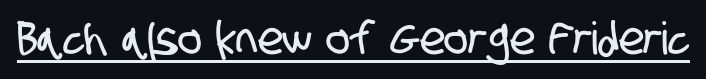
Does the type have serifs? No, each stem ends abruptly. The passage shown is typed in a proportional face where columns would drift. Here the glyphs are tracked normally, forming tight word shapes. The face used here appears with an underline applied.
